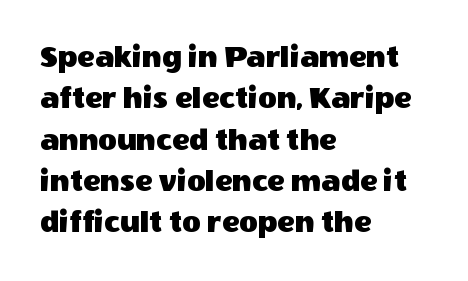
Q: Is the text italic (slanted)? A: No, it is upright.
Q: Is the typeface a serif or a sans-serif typeface? A: Sans-serif.
Q: Is the text underlined? A: No.
Q: How is the paragraph aligned? A: Left-aligned.
Q: Is the spacing between letters normal or unusually wide? A: Normal.
Q: Is the spacing between lines tight, normal or loose? A: Normal.
Q: Width (condensed, normal, or wide)? A: Normal.
Q: x-height? A: Large.
Q: Monospaced? A: No.
